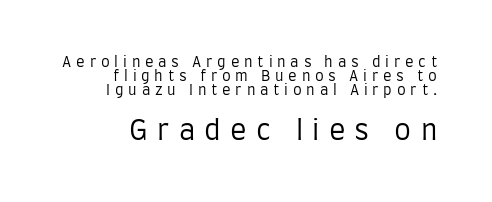
Top chunk: small. Bottom chunk: large. Horizontal bands of white between lines are thin slivers. A clean baseline with only descenders dipping below it. In terms of posture, this sample is upright. Honestly, the letter spacing is so wide it's the main thing you notice.
